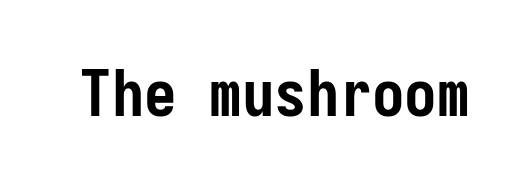
Q: Is the text bold? A: Yes.
Q: Is the text italic (slanted)? A: No, it is upright.
Q: Is the typeface a serif or a sans-serif typeface? A: Sans-serif.
Q: Is the text underlined? A: No.
Q: Is the spacing between letters normal or unusually wide? A: Normal.
Q: Width (condensed, normal, or wide)? A: Condensed.
Q: Stroke contrast? A: Low.
Q: x-height? A: Medium.
Q: Monospaced? A: Yes.
